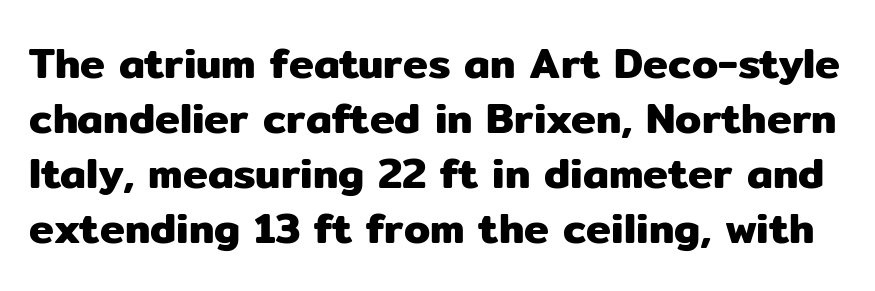
The image shows 42 px sans-serif type, upright; set normal line spacing (1.31x), normal letter spacing, not underlined; low stroke contrast and a medium x-height.
